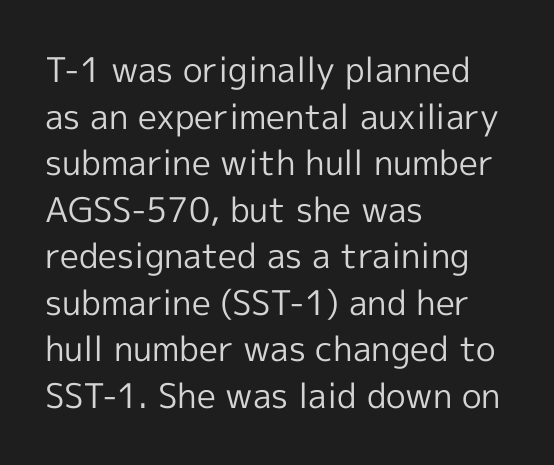
Every stem runs plumb, perpendicular to the baseline. A typesetter would call this proportional, since set widths differ per character. Font category for this specimen: sans-serif. Casual observation: everything's shoved over to the left.
